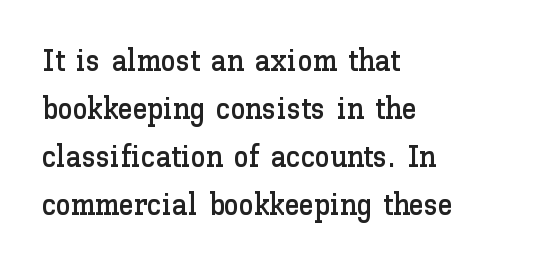
Casual observation: everything's shoved over to the left. Notice how the stems are strictly vertical — no italics here. The line-height multiplier appears to be the usual default. Nobody touched the tracking dial on this one. Honestly, there is no underline to notice here at all.
